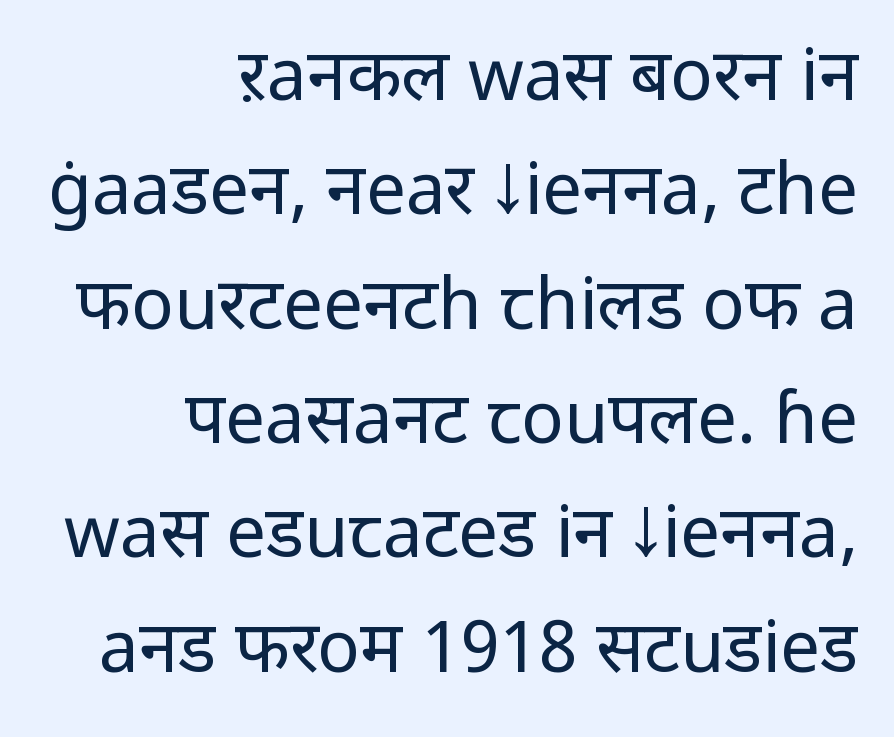
{"serif": "no", "italic": "no", "bold": "no", "weight": "regular", "width": "normal", "stroke_contrast": "low", "x_height": "medium", "monospaced": "no", "underline": "no", "align": "right", "line_spacing": "normal", "line_spacing_ratio": 1.61, "letter_spacing": "normal", "letter_spacing_em": 0.0, "glyph_px": 71}
